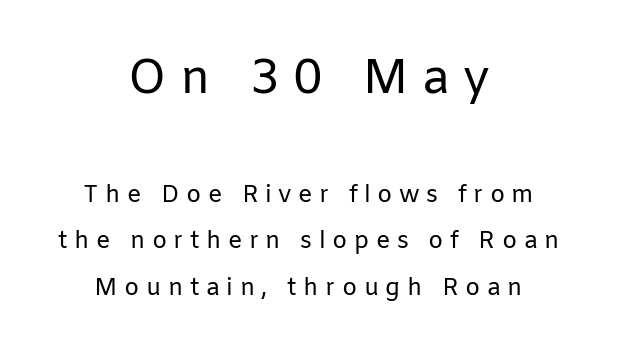
The typography opts for an upright posture over an oblique one. What stands out about the letter spacing? Its width — letters are far apart. Line starts and ends both wander, symmetrically. Weight: in the light-to-regular range.
